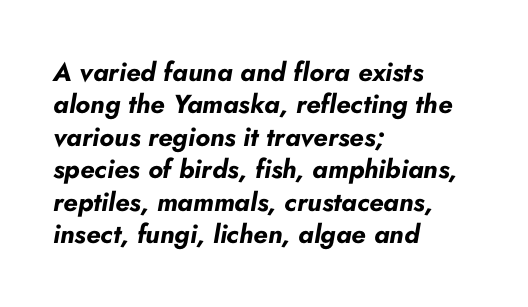
The image shows 26 px bold type, italic (leaning right); set left-aligned, normal line spacing (1.25x), normal letter spacing, not underlined.
